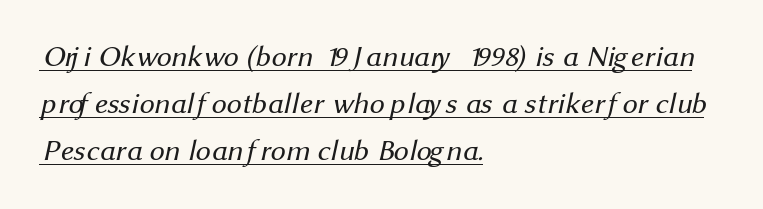
The image shows 30 px regular-weight sans-serif type; set left-aligned, normal line spacing (1.57x), normal letter spacing, underlined; medium stroke contrast and a medium x-height.
